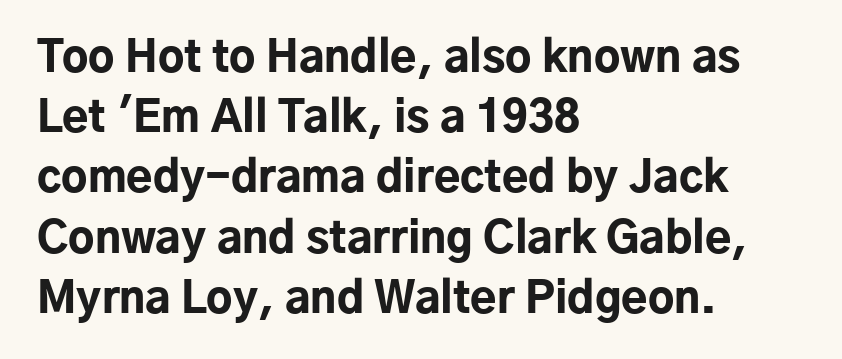
The sample has been set heavy, in full bold. It's the straight-up-and-down kind of type. The glyphs are unaccompanied by any horizontal stroke below them. These lines are rendered in a variable-pitch font.
